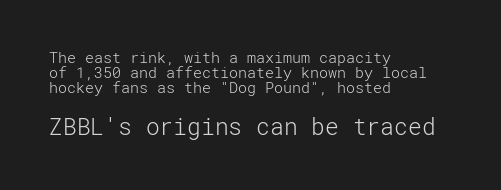
The image shows 23 px text type, upright; set left-aligned, tight line spacing (1.01x), normal letter spacing, not underlined; the second (bottom) block is 1.53x larger.
